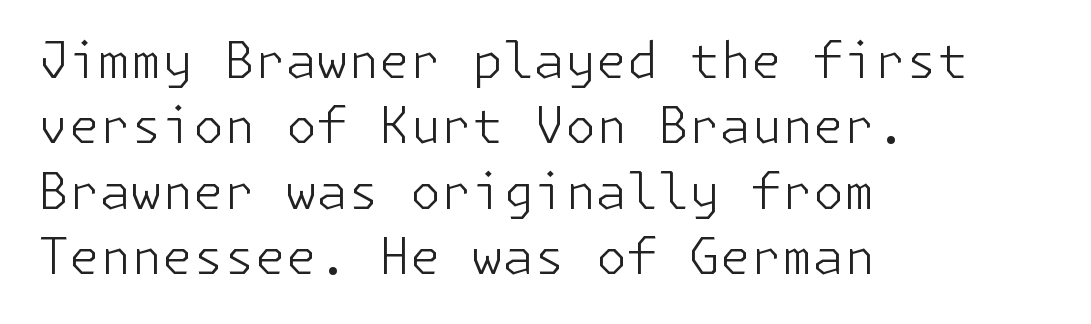
Line beginnings align vertically; line endings do not. The passage shown has conventional tracking throughout. Notice how the stems are strictly vertical — no italics here. Leading: standard. The designer went with a sans here, leaving each stem footless. Nobody drew a line under any word here.
